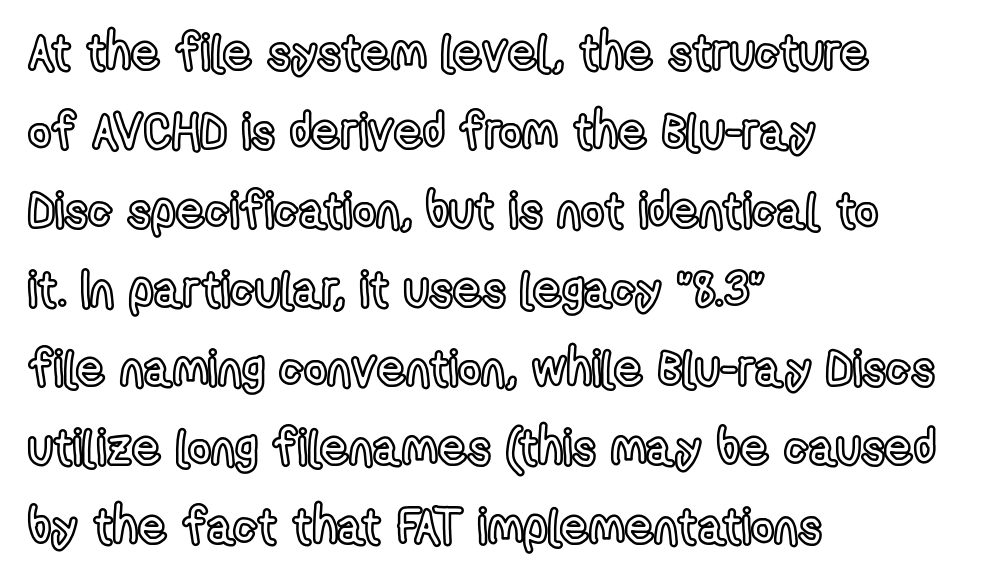
The passage shown is typed in a proportional face where columns would drift. Each word holds together tightly as a unit, with standard inter-letter gaps. Reading down the block, your eye returns to a fixed left position each line. The axis of the letterforms is exactly vertical. Each new line begins a customary step beneath the previous one. The passage shown is not underscored anywhere.
